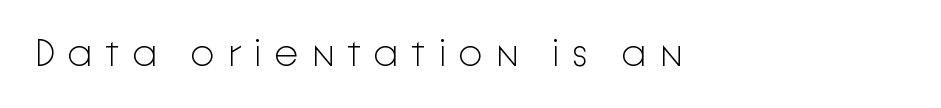
{"serif": "no", "italic": "no", "bold": "no", "weight": "light", "width": "normal", "stroke_contrast": "low", "x_height": "medium", "monospaced": "no", "underline": "no", "align": "left", "letter_spacing": "wide", "letter_spacing_em": 0.31, "glyph_px": 39}
